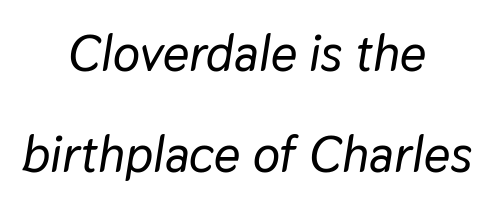
The glyphs look as if they've been sheared to an angle. Looks like regular typesetting: each glyph gets only the width it needs. Glance below the letters and you will spot only blank space. Notice how the passage keeps no hard edge, just a central spine. Observe the ordinary spacing: letters are neighbours, not strangers.
